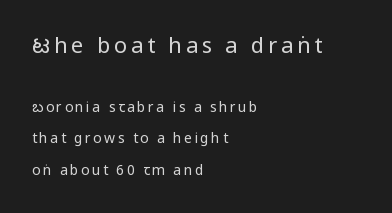
Q: Is the text bold? A: No.
Q: Is the text italic (slanted)? A: No, it is upright.
Q: Is the text underlined? A: No.
Q: How is the paragraph aligned? A: Left-aligned.
Q: Is the spacing between lines tight, normal or loose? A: Loose.
Q: Which block of text is set in a larger size, the first (top) or the second (bottom)? A: The first (top) one.
